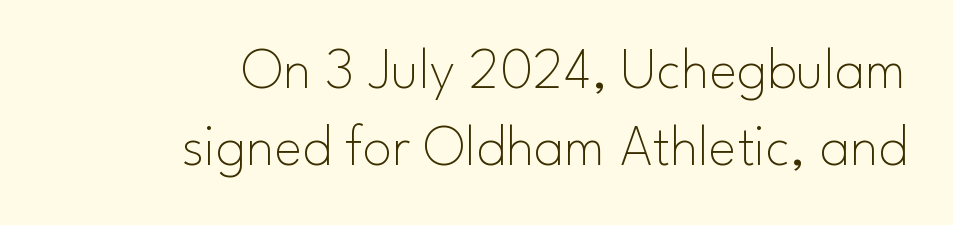
{"serif": "no", "italic": "no", "bold": "no", "weight": "thin", "width": "normal", "stroke_contrast": "low", "x_height": "small", "monospaced": "no", "underline": "no", "align": "right", "line_spacing": "normal", "line_spacing_ratio": 1.31, "letter_spacing": "normal", "letter_spacing_em": 0.0, "glyph_px": 59}
